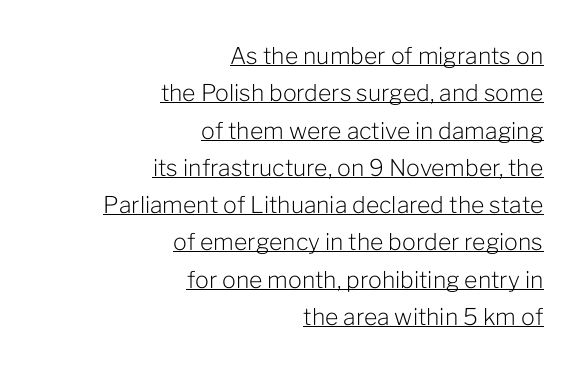
Q: Is the text bold? A: No.
Q: Is the text italic (slanted)? A: No, it is upright.
Q: Is the text underlined? A: Yes.
Q: How is the paragraph aligned? A: Right-aligned.
Q: Is the spacing between letters normal or unusually wide? A: Normal.
Q: Is the spacing between lines tight, normal or loose? A: Normal.
